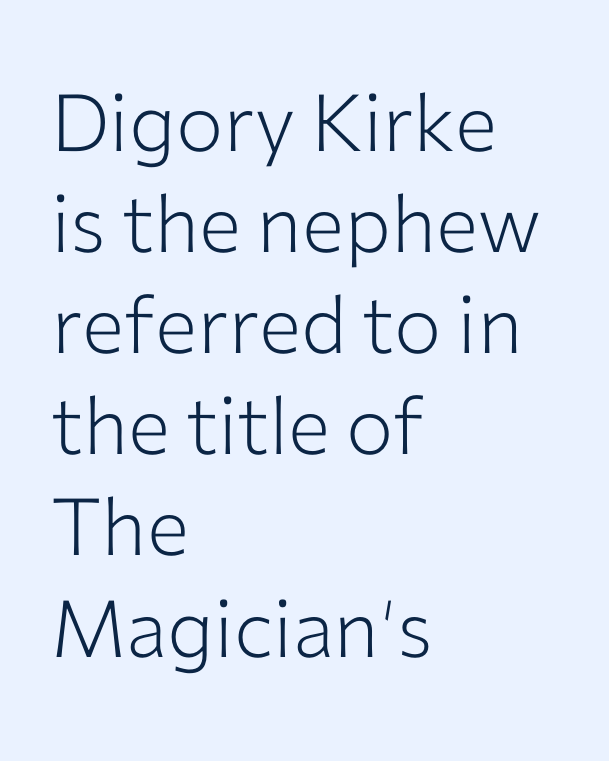
The image shows 79 px light sans-serif type, upright; set left-aligned, normal line spacing (1.28x), normal letter spacing, not underlined; low stroke contrast and a medium x-height.
